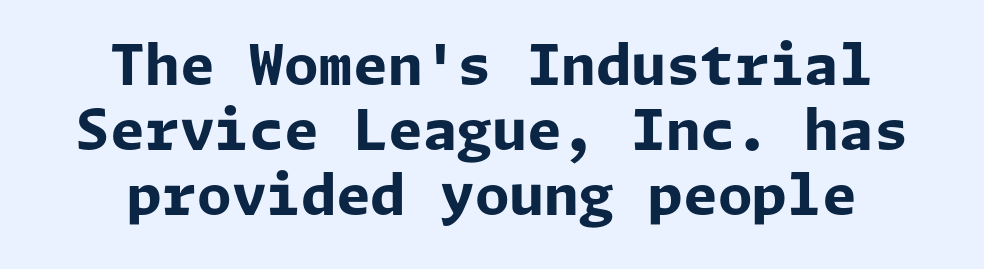
The rag falls on both sides of this text block equally. I'd call this a sans setting — the letters go barefoot. The font's upright variant was chosen for this text. Honestly, the letter spacing is just normal — you wouldn't notice it.
